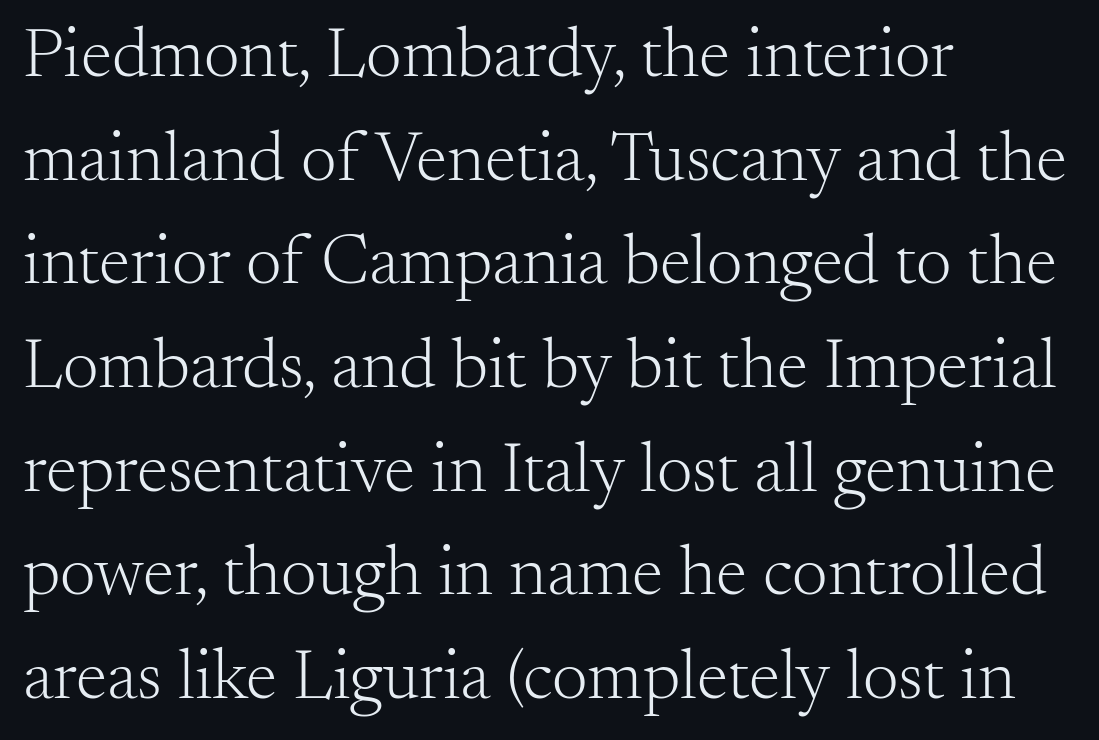
Where is the straight margin? On the left. The rendering keeps characters at their native spacing. The string is rendered with underlining switched off. Whoever set this chose a conventional vertical rhythm. Each stroke keeps to a modest, everyday thickness or less.
